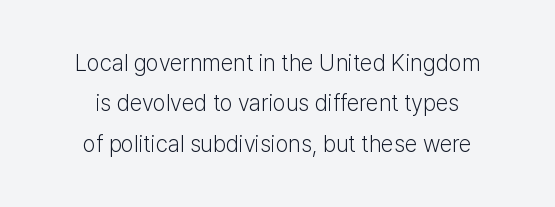
This rendering features lettering with no underline. The lettering holds an erect, upright posture throughout. No heavy texture on the line: the type isn't bold. Characters follow at the spacing the type designer built in.
